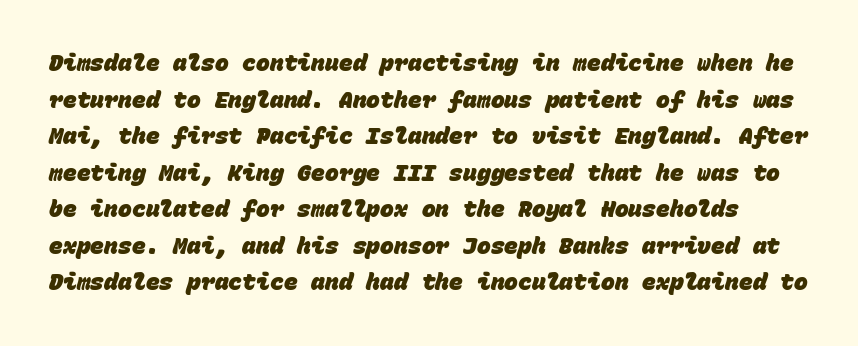
The passage shown is not underscored anywhere. Plenty of ink on the page — the face is bold. Between one letter and the next there's only the usual sliver of space. Regular leading.
